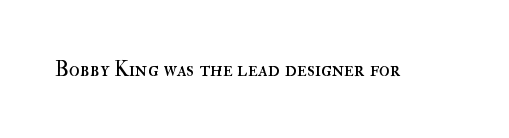
{"italic": "no", "bold": "no", "underline": "no", "letter_spacing": "normal", "letter_spacing_em": 0.0, "glyph_px": 22}
